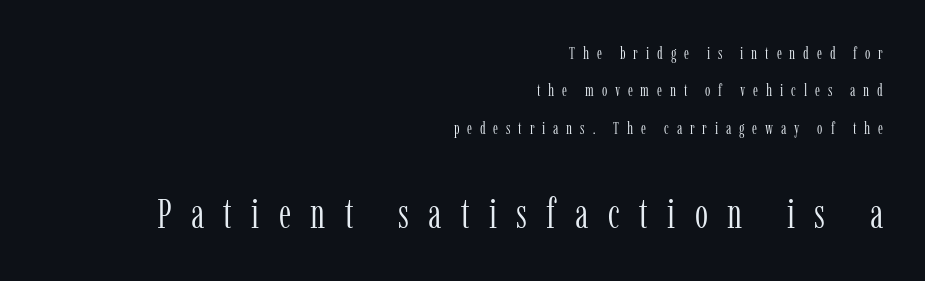
Q: Is the text bold? A: No.
Q: Is the text italic (slanted)? A: No, it is upright.
Q: Is the typeface a serif or a sans-serif typeface? A: Serif.
Q: Is the text underlined? A: No.
Q: How is the paragraph aligned? A: Right-aligned.
Q: Is the spacing between letters normal or unusually wide? A: Unusually wide.
Q: Is the spacing between lines tight, normal or loose? A: Loose.
Q: Which block of text is set in a larger size, the first (top) or the second (bottom)? A: The second (bottom) one.
Q: Width (condensed, normal, or wide)? A: Condensed.
Q: Stroke contrast? A: Low.
Q: x-height? A: Medium.
Q: Monospaced? A: No.
